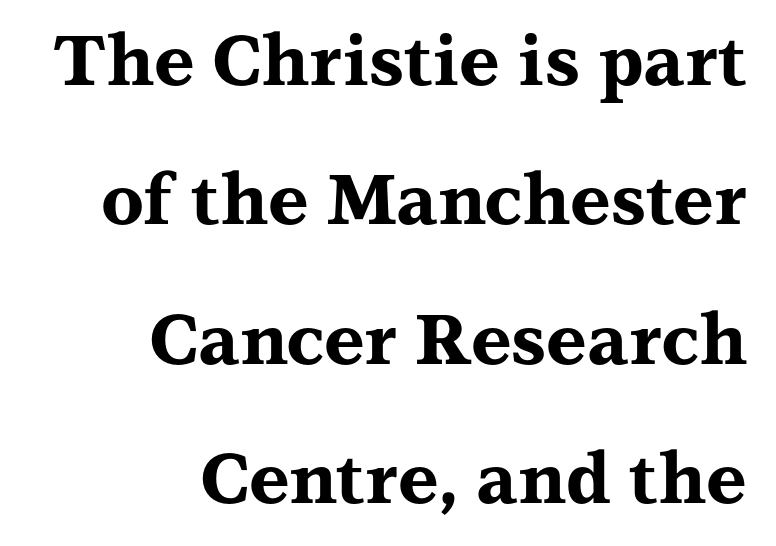
Q: Is the text bold? A: Yes.
Q: Is the text italic (slanted)? A: No, it is upright.
Q: Is the typeface a serif or a sans-serif typeface? A: Serif.
Q: Is the text underlined? A: No.
Q: How is the paragraph aligned? A: Right-aligned.
Q: Is the spacing between letters normal or unusually wide? A: Normal.
Q: Is the spacing between lines tight, normal or loose? A: Loose.
Q: Width (condensed, normal, or wide)? A: Wide.
Q: Stroke contrast? A: Medium.
Q: x-height? A: Medium.
Q: Monospaced? A: No.
